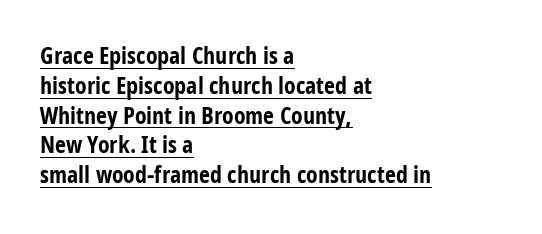
Q: Is the text bold? A: Yes.
Q: Is the text italic (slanted)? A: No, it is upright.
Q: Is the text underlined? A: Yes.
Q: How is the paragraph aligned? A: Left-aligned.
Q: Is the spacing between letters normal or unusually wide? A: Normal.
